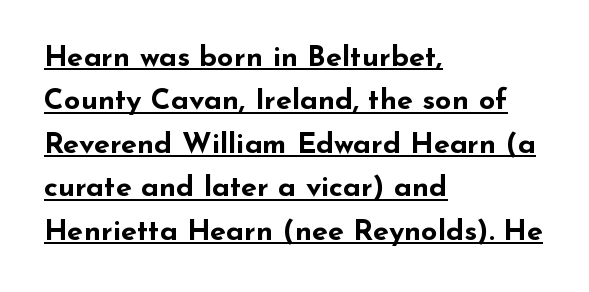
The image shows 29 px bold, wide sans-serif type, upright; set left-aligned, normal line spacing (1.5x), normal letter spacing, underlined; low stroke contrast and a small x-height.
